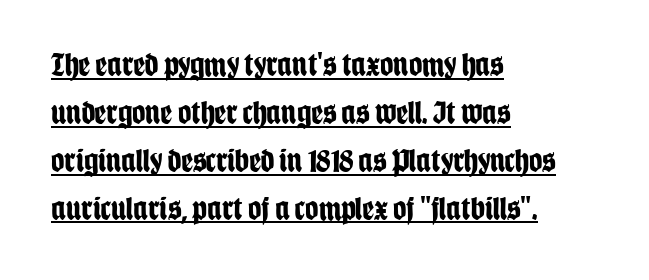
Does a line run under the words? Yes, clearly. Designer's note — italics off, roman on. There is no visible air inserted between adjacent glyphs. These lines are rendered in a variable-pitch font.
